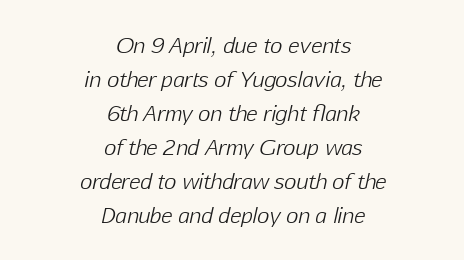
Q: Is the text bold? A: No.
Q: Is the text italic (slanted)? A: Yes, it leans right by about 12 degrees.
Q: Is the text underlined? A: No.
Q: How is the paragraph aligned? A: Centered.
Q: Is the spacing between letters normal or unusually wide? A: Normal.
Q: Is the spacing between lines tight, normal or loose? A: Normal.
